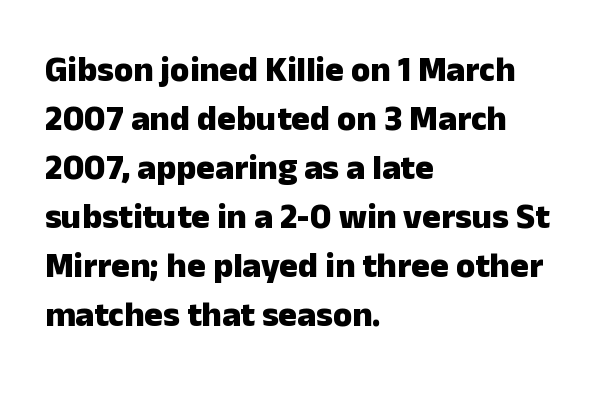
Q: Is the text bold? A: Yes.
Q: Is the text italic (slanted)? A: No, it is upright.
Q: Is the typeface a serif or a sans-serif typeface? A: Sans-serif.
Q: Is the text underlined? A: No.
Q: How is the paragraph aligned? A: Left-aligned.
Q: Is the spacing between letters normal or unusually wide? A: Normal.
Q: Is the spacing between lines tight, normal or loose? A: Normal.
Q: Width (condensed, normal, or wide)? A: Normal.
Q: Stroke contrast? A: Low.
Q: x-height? A: Medium.
Q: Monospaced? A: No.
